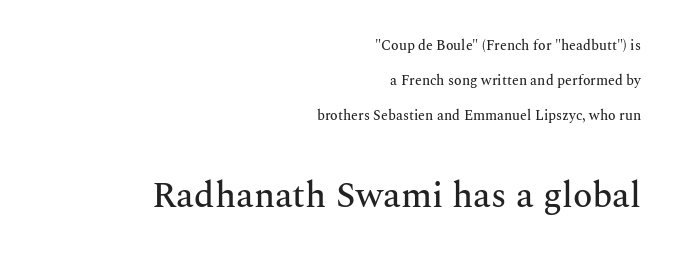
Type style note: has serifs. Horizontal alignment here is rightward, an uncommon choice for prose. No word sits above an underline. Visually, the bottom section dominates because its glyphs are scaled up. Posture: vertical. Whoever set this chose breathing room over compactness in the vertical rhythm.
